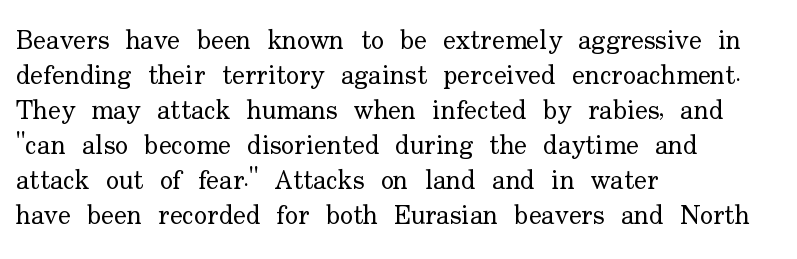
Q: Is the text bold? A: No.
Q: Is the text italic (slanted)? A: No, it is upright.
Q: Is the text underlined? A: No.
Q: How is the paragraph aligned? A: Left-aligned.
Q: Is the spacing between letters normal or unusually wide? A: Normal.
Q: Is the spacing between lines tight, normal or loose? A: Normal.
